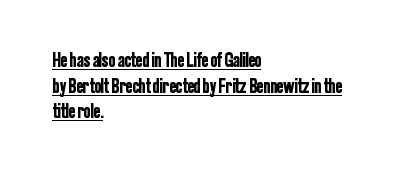
{"italic": "no", "underline": "yes", "align": "left", "line_spacing": "normal", "line_spacing_ratio": 1.28, "letter_spacing": "normal", "letter_spacing_em": 0.0, "glyph_px": 20}
